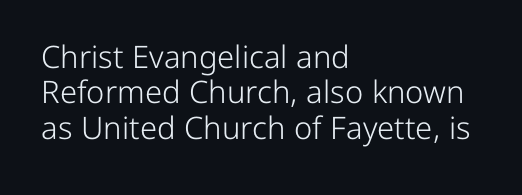
The image shows 31 px light sans-serif type, upright; set left-aligned, tight line spacing (1.14x), normal letter spacing, not underlined; low stroke contrast and a medium x-height.
